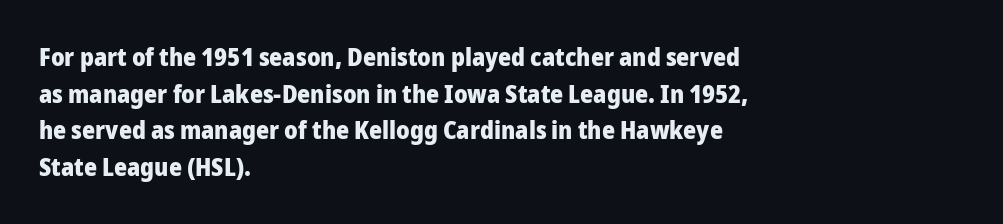
{"italic": "no", "bold": "yes", "underline": "no", "align": "left", "line_spacing": "normal", "line_spacing_ratio": 1.47, "letter_spacing": "normal", "letter_spacing_em": 0.0, "glyph_px": 25}
